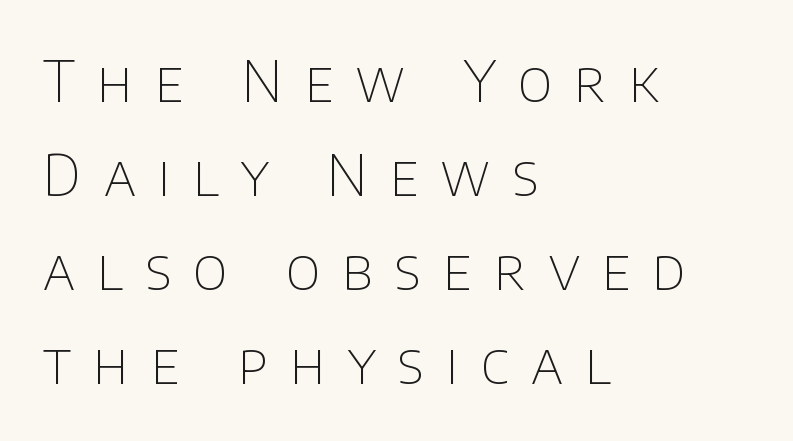
The image shows 57 px thin sans-serif type, upright; set left-aligned, normal line spacing (1.65x), unusually wide letter spacing (+0.39 em), not underlined; low stroke contrast and a large x-height.
